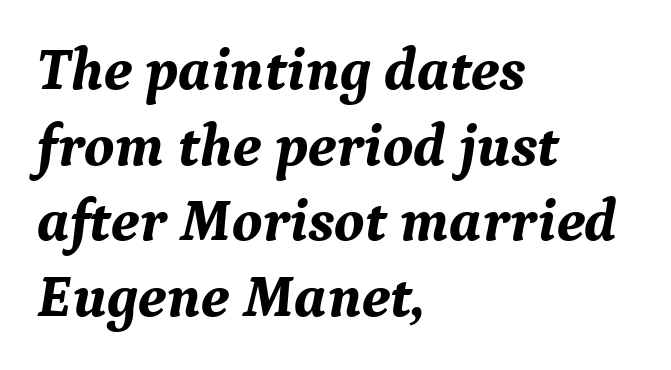
The image shows 60 px bold serif type, italic (leaning right); set left-aligned, normal line spacing (1.26x), normal letter spacing, not underlined; medium stroke contrast and a medium x-height.
